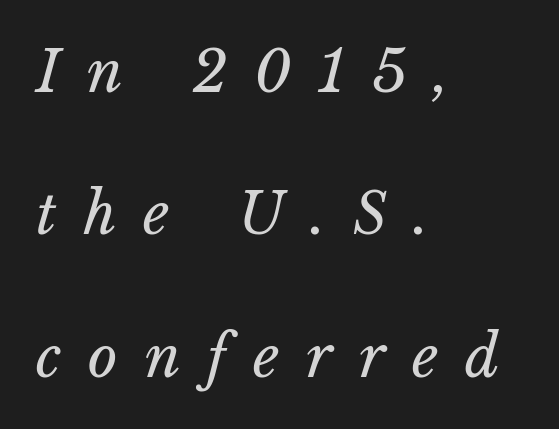
{"italic": "yes", "lean": "right", "slant_degrees": 15, "bold": "no", "weight": "regular", "width": "normal", "stroke_contrast": "low", "x_height": "medium", "monospaced": "no", "underline": "no", "align": "left", "line_spacing": "loose", "line_spacing_ratio": 2.5, "letter_spacing": "wide", "letter_spacing_em": 0.47, "glyph_px": 57}
